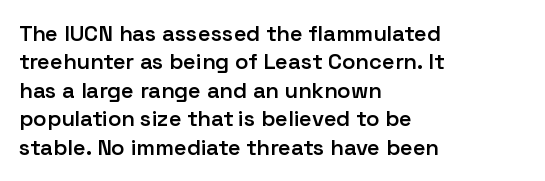
Q: Is the text bold? A: Semi-bold.
Q: Is the text italic (slanted)? A: No, it is upright.
Q: Is the text underlined? A: No.
Q: How is the paragraph aligned? A: Left-aligned.
Q: Is the spacing between letters normal or unusually wide? A: Normal.
Q: Is the spacing between lines tight, normal or loose? A: Normal.
